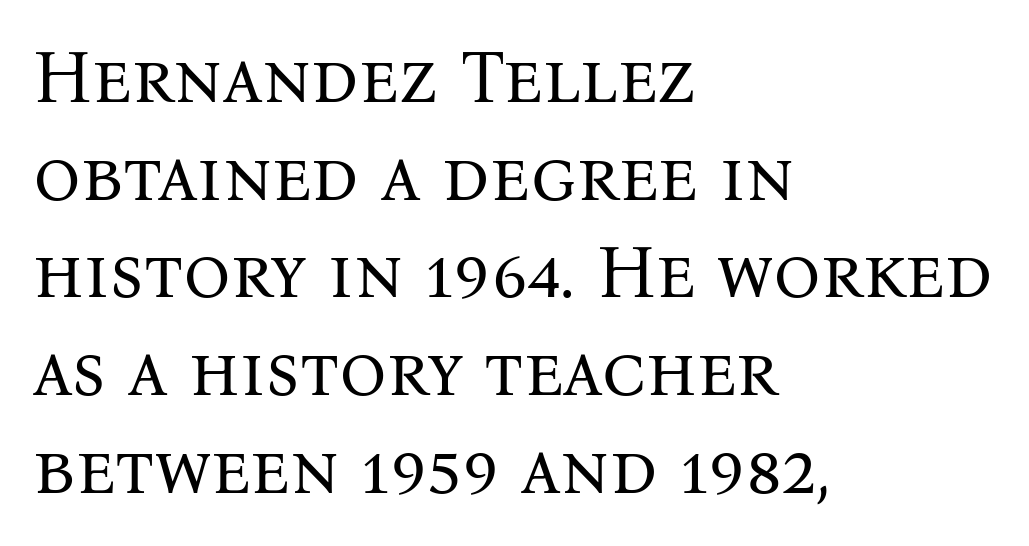
Q: Is the text bold? A: No.
Q: Is the text italic (slanted)? A: No, it is upright.
Q: Is the typeface a serif or a sans-serif typeface? A: Serif.
Q: Is the text underlined? A: No.
Q: How is the paragraph aligned? A: Left-aligned.
Q: Is the spacing between letters normal or unusually wide? A: Normal.
Q: Is the spacing between lines tight, normal or loose? A: Normal.
Q: Width (condensed, normal, or wide)? A: Normal.
Q: Stroke contrast? A: Medium.
Q: x-height? A: Medium.
Q: Monospaced? A: No.
